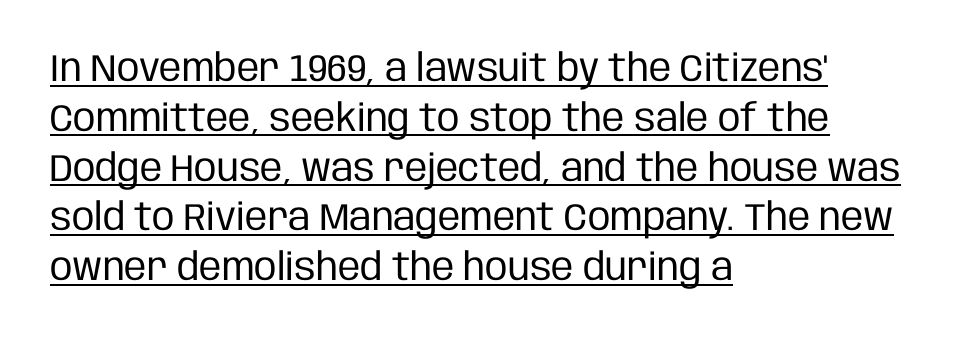
The image shows 38 px regular-weight, condensed sans-serif type, upright; set left-aligned, normal line spacing (1.31x), normal letter spacing, underlined; low stroke contrast and a large x-height.
